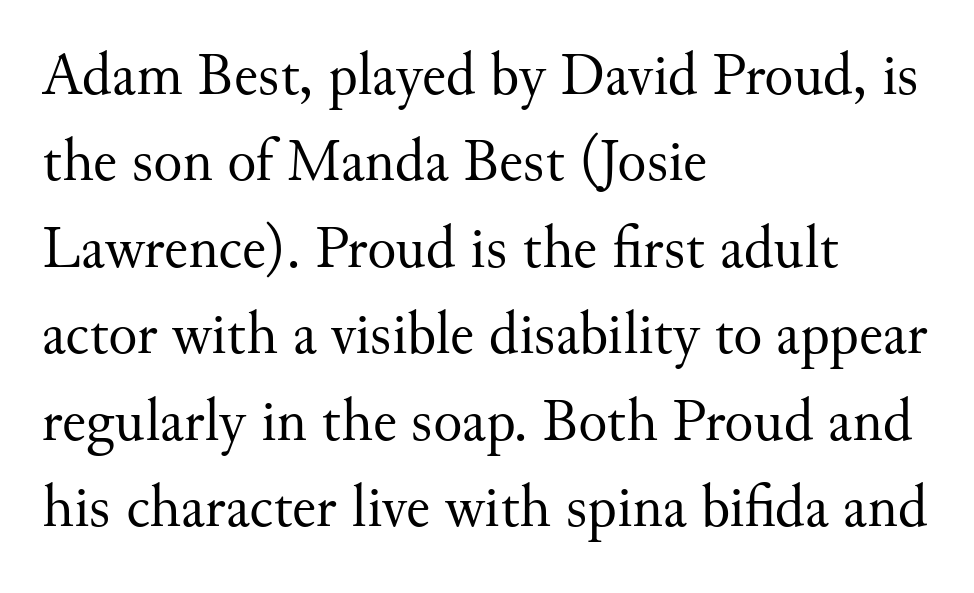
In CSS terms this would be text-align: left. Nothing heavy about these letters — not bold at all. Note: serifs present on the glyphs. The font's upright variant was chosen for this text.
